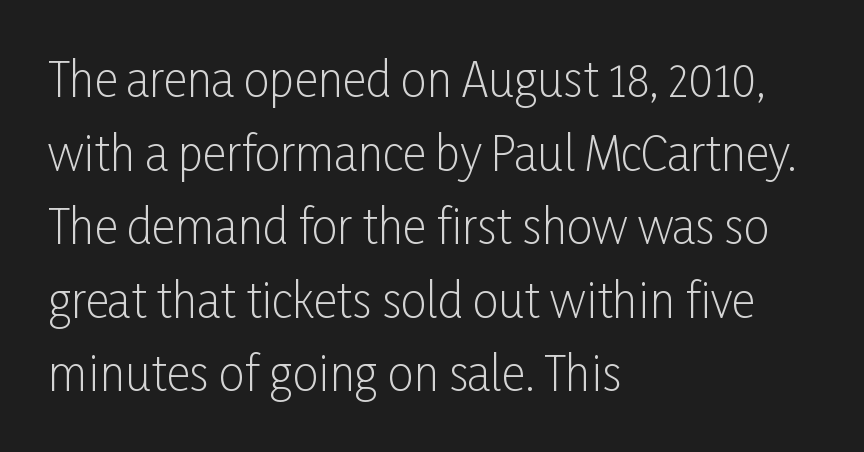
{"serif": "no", "italic": "no", "bold": "no", "weight": "light", "width": "condensed", "stroke_contrast": "low", "x_height": "medium", "monospaced": "no", "underline": "no", "align": "left", "line_spacing": "normal", "line_spacing_ratio": 1.6, "letter_spacing": "normal", "letter_spacing_em": 0.0, "glyph_px": 46}
